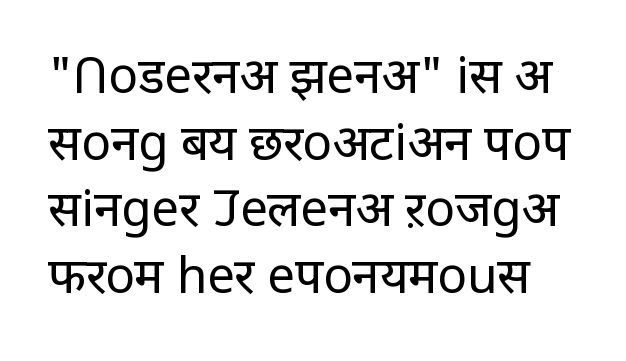
The image shows 49 px regular-weight sans-serif type, upright; set normal line spacing (1.36x), normal letter spacing, not underlined; low stroke contrast and a large x-height.
